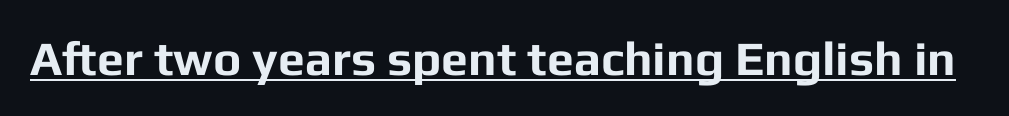
The image shows 48 px bold sans-serif type, upright; set normal letter spacing, underlined; low stroke contrast and a medium x-height.
